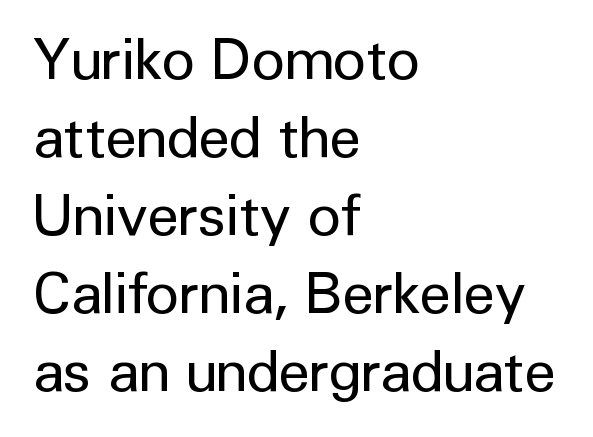
Q: Is the text bold? A: No.
Q: Is the text italic (slanted)? A: No, it is upright.
Q: Is the typeface a serif or a sans-serif typeface? A: Sans-serif.
Q: Is the text underlined? A: No.
Q: How is the paragraph aligned? A: Left-aligned.
Q: Is the spacing between letters normal or unusually wide? A: Normal.
Q: Is the spacing between lines tight, normal or loose? A: Normal.
Q: Width (condensed, normal, or wide)? A: Normal.
Q: Stroke contrast? A: Low.
Q: x-height? A: Medium.
Q: Monospaced? A: No.
